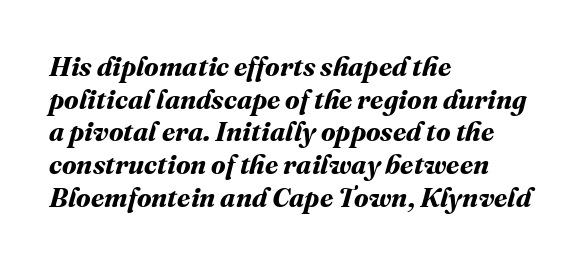
The image shows 27 px bold type; set left-aligned, line spacing 1.21x, normal letter spacing, not underlined.
